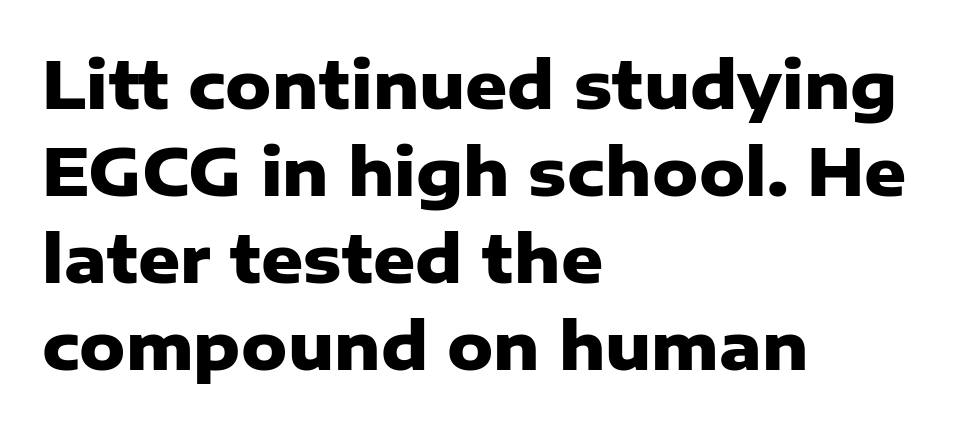
The image shows 65 px heavy sans-serif type, upright; set left-aligned, normal line spacing (1.34x), normal letter spacing, not underlined; low stroke contrast and a medium x-height.
